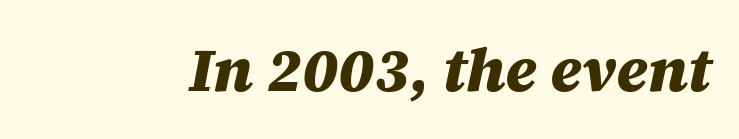
The image shows 61 px heavy type, italic (leaning right); set normal letter spacing, not underlined; medium stroke contrast and a large x-height.
